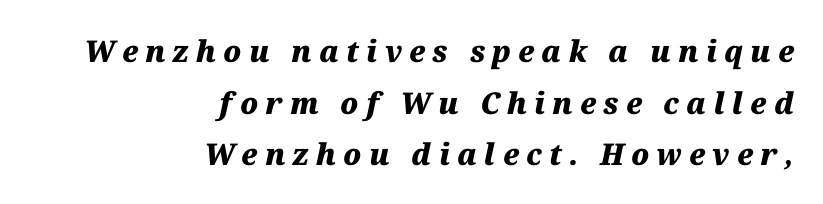
Rendered with sloped, italic letterforms. Set as a true bold cut, around the 700 mark. A clean baseline with only descenders dipping below it. The text block is weighted toward the right margin, trailing off unevenly leftward.
